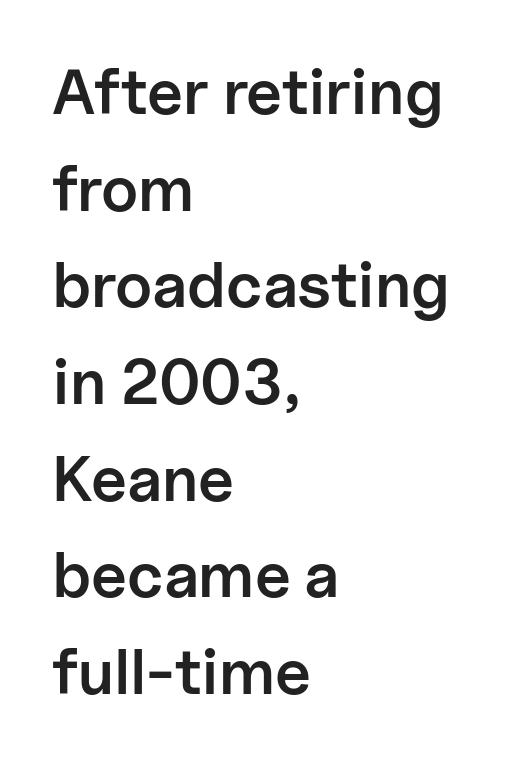
Moderately thickened strokes mark this as semibold type. Just letters on the line, the space beneath them empty. Casual observation: everything's shoved over to the left. A typesetter would call this proportional, since set widths differ per character.
